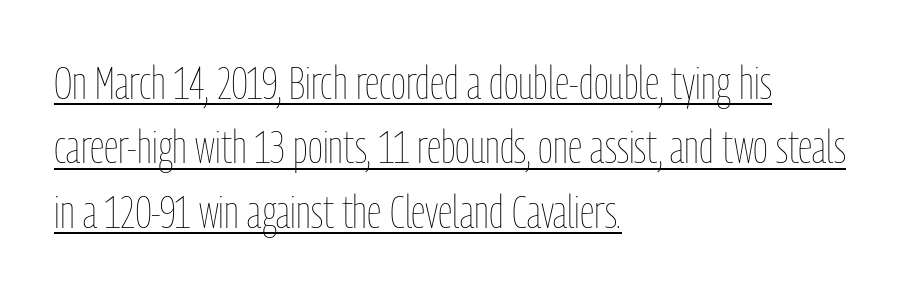
The image shows 46 px thin, condensed type, upright; set left-aligned, normal line spacing (1.4x), normal letter spacing, underlined; low stroke contrast and a medium x-height.
